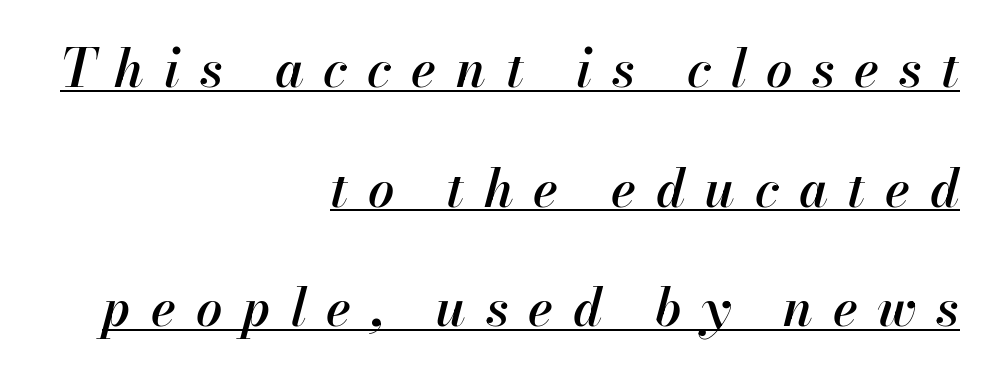
Q: Is the text bold? A: Semi-bold.
Q: Is the text italic (slanted)? A: Yes, it leans right by about 13 degrees.
Q: Is the text underlined? A: Yes.
Q: How is the paragraph aligned? A: Right-aligned.
Q: Is the spacing between letters normal or unusually wide? A: Unusually wide.
Q: Is the spacing between lines tight, normal or loose? A: Loose.
Q: Width (condensed, normal, or wide)? A: Normal.
Q: Stroke contrast? A: High.
Q: x-height? A: Small.
Q: Monospaced? A: No.
